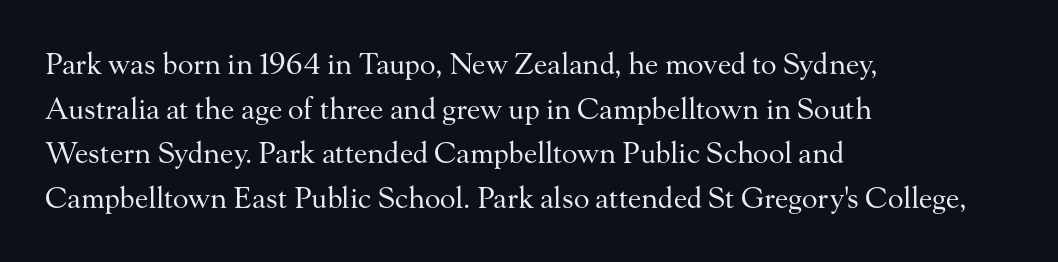
The image shows 29 px regular-weight serif type, upright; set left-aligned, normal line spacing (1.54x), normal letter spacing, not underlined; medium stroke contrast and a small x-height.
